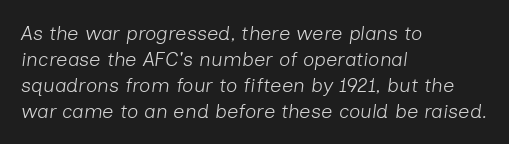
{"italic": "yes", "lean": "right", "slant_degrees": 7, "bold": "no", "underline": "no", "align": "left", "line_spacing": "normal", "line_spacing_ratio": 1.3, "letter_spacing": "normal", "letter_spacing_em": 0.0, "glyph_px": 20}
